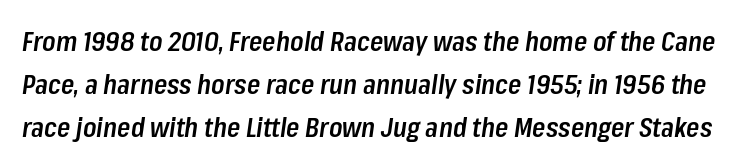
This rendering features lettering with no underline. Between one letter and the next there's only the usual sliver of space. The rendering uses a semibold face; strokes are thickened but not to full bold. Style check: oblique. Normally led — the rows are evenly, conventionally spaced.
